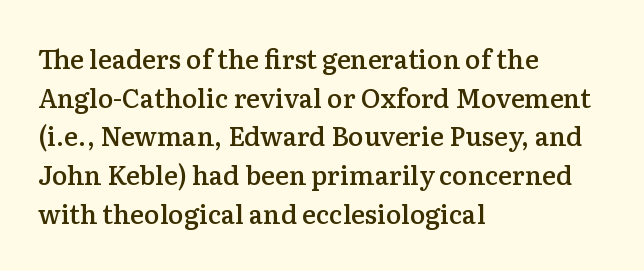
{"italic": "no", "bold": "semi", "underline": "no", "align": "left", "line_spacing": "normal", "line_spacing_ratio": 1.49, "letter_spacing": "normal", "letter_spacing_em": 0.0, "glyph_px": 26}
